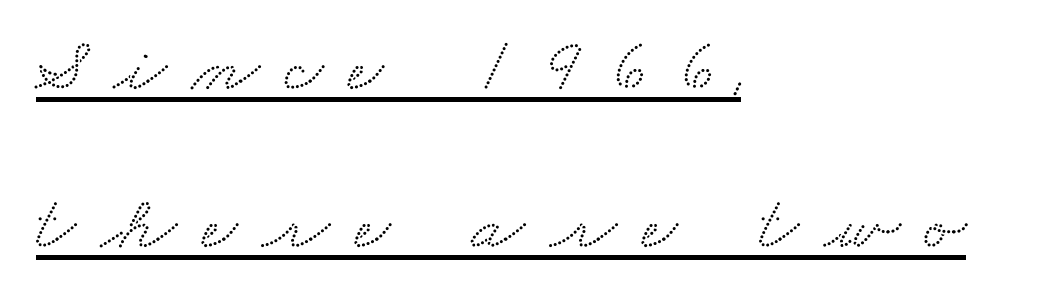
The image shows 77 px wide serif type; set left-aligned, loose line spacing (2.05x), unusually wide letter spacing (+0.33 em), underlined; medium stroke contrast and a small x-height.
